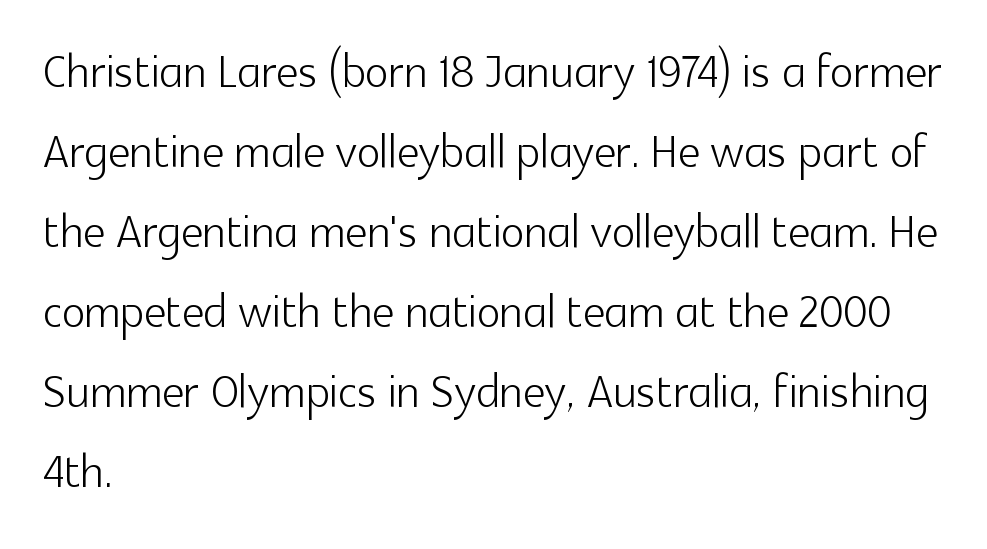
Q: Is the text bold? A: No.
Q: Is the text italic (slanted)? A: No, it is upright.
Q: Is the typeface a serif or a sans-serif typeface? A: Sans-serif.
Q: Is the text underlined? A: No.
Q: How is the paragraph aligned? A: Left-aligned.
Q: Is the spacing between letters normal or unusually wide? A: Normal.
Q: Is the spacing between lines tight, normal or loose? A: Normal.
Q: Width (condensed, normal, or wide)? A: Normal.
Q: x-height? A: Medium.
Q: Monospaced? A: No.
